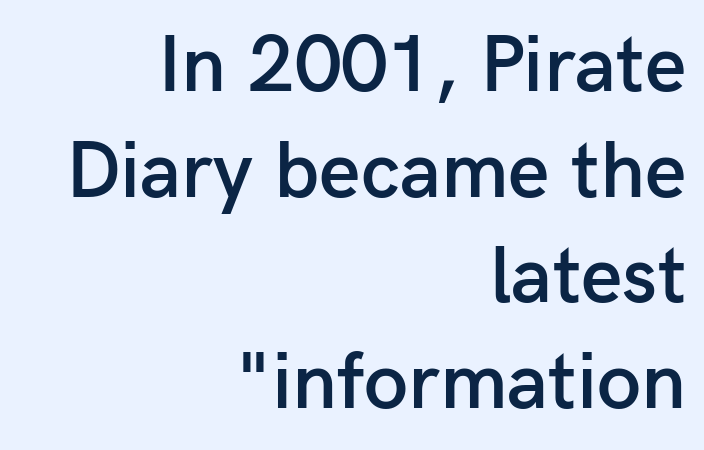
The image shows 80 px semibold sans-serif type, upright; set right-aligned, normal line spacing (1.32x), normal letter spacing, not underlined; low stroke contrast and a medium x-height.
